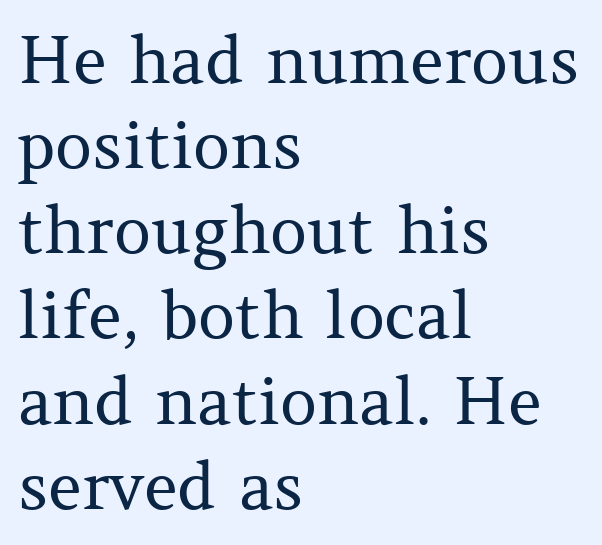
Only glyphs here, with clear space below each row. This rendering employs a face with finishing strokes, i.e., a serif. No letter is thick-stroked: the sample isn't bold. The vertical gap from one line to the next is medium. Visually the block forms a straight wall on the left and a jagged coastline on the right.
